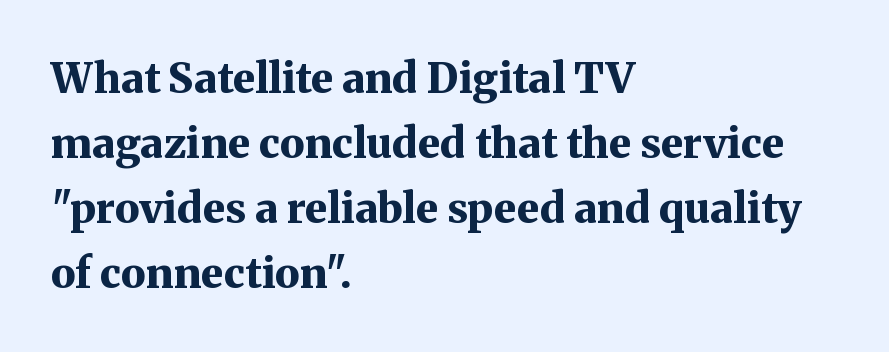
Do the characters align in a grid? No, the font is proportional. What kind of face is this? One with serifs. The letters stand upright; this is a roman face. Students, this is bold: see how much ink each stroke carries.
